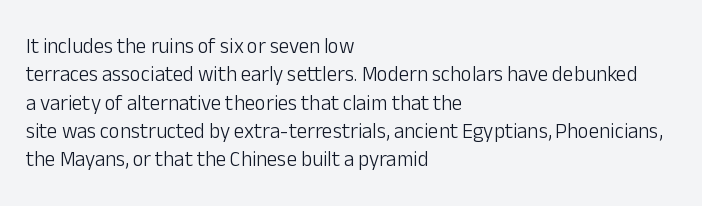
Q: Is the text bold? A: No.
Q: Is the text italic (slanted)? A: No, it is upright.
Q: Is the text underlined? A: No.
Q: How is the paragraph aligned? A: Left-aligned.
Q: Is the spacing between letters normal or unusually wide? A: Normal.
Q: Is the spacing between lines tight, normal or loose? A: Normal.
